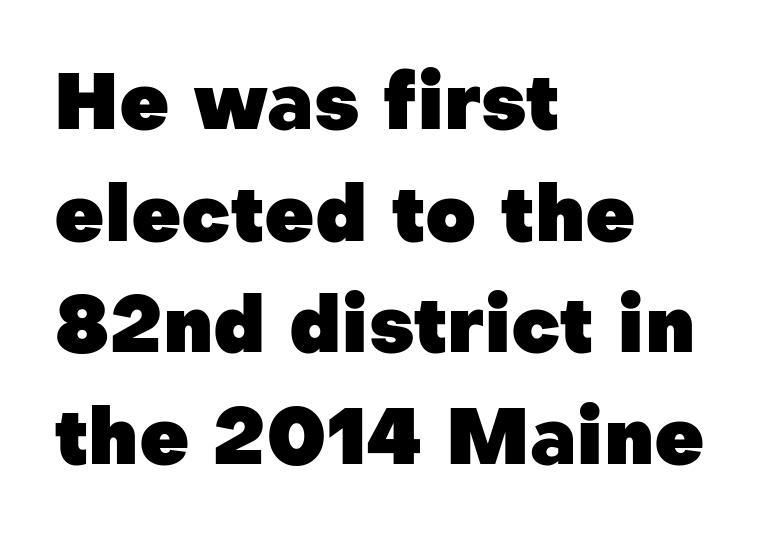
Short note: letters normally spaced. These lines are rendered in a variable-pitch font. These lines were composed using upright roman letters. One-word summary of the alignment: left. The lines sit at an ordinary, default distance from one another.
